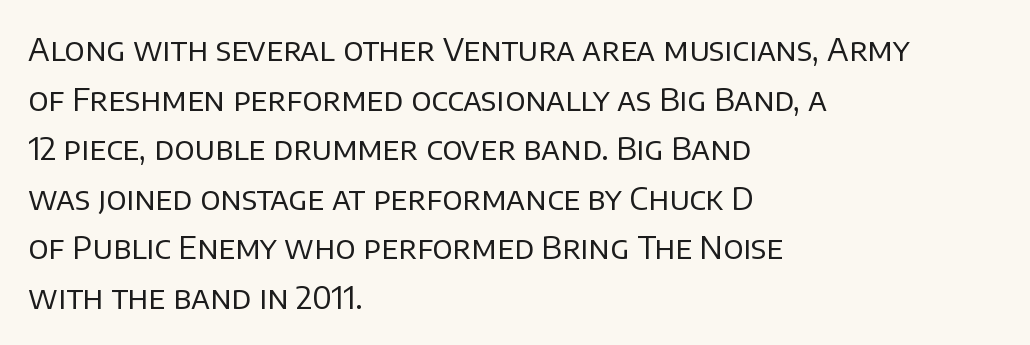
The image shows 32 px regular-weight sans-serif type, upright; set left-aligned, normal line spacing (1.55x), normal letter spacing, not underlined; low stroke contrast and a large x-height.
